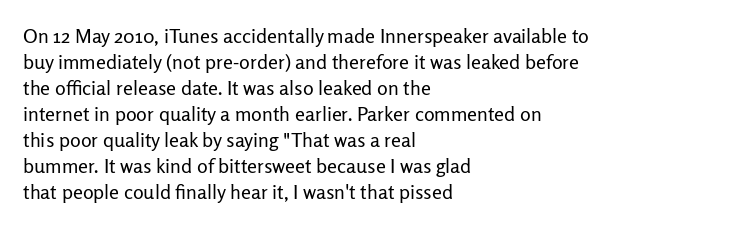
The image shows 20 px text type, upright; set left-aligned, normal line spacing (1.3x), normal letter spacing, not underlined.
